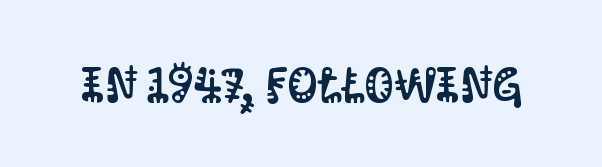
Standard letterfit; no display-style spreading of the glyphs. No italicization has been applied; the sample stays upright. Do the characters align in a grid? No, the font is proportional. Quick note: underline off. Does the type have serifs? No, each stem ends abruptly.
